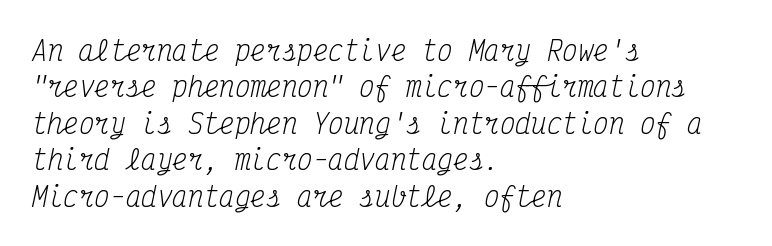
The image shows 26 px text type, italic (leaning right); set left-aligned, normal line spacing (1.4x), normal letter spacing, not underlined.
